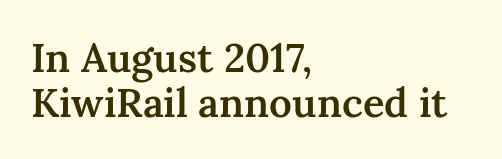
The image shows 40 px semibold serif type, upright; set left-aligned, tight line spacing (1.12x), normal letter spacing, not underlined; medium stroke contrast and a medium x-height.
